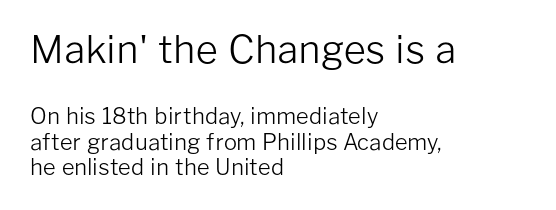
Q: Is the text bold? A: No.
Q: Is the text italic (slanted)? A: No, it is upright.
Q: Is the typeface a serif or a sans-serif typeface? A: Sans-serif.
Q: Is the text underlined? A: No.
Q: How is the paragraph aligned? A: Left-aligned.
Q: Is the spacing between letters normal or unusually wide? A: Normal.
Q: Which block of text is set in a larger size, the first (top) or the second (bottom)? A: The first (top) one.
Q: Width (condensed, normal, or wide)? A: Normal.
Q: Stroke contrast? A: Low.
Q: x-height? A: Medium.
Q: Monospaced? A: No.
